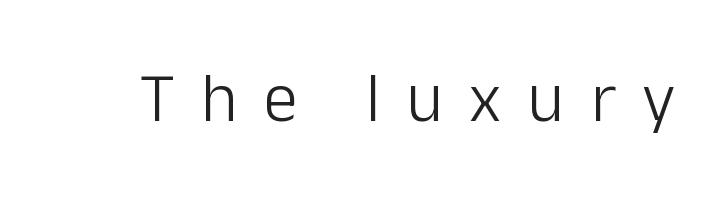
{"serif": "no", "italic": "no", "bold": "no", "weight": "light", "width": "normal", "stroke_contrast": "low", "x_height": "medium", "monospaced": "no", "underline": "no", "letter_spacing": "wide", "letter_spacing_em": 0.38, "glyph_px": 69}
